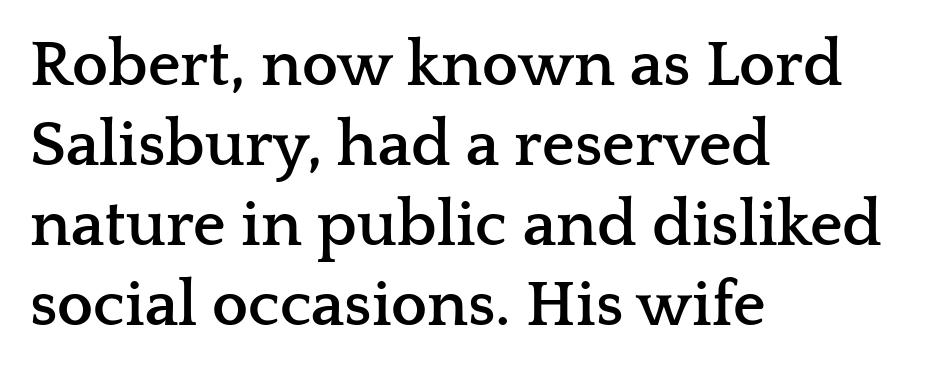
The image shows 64 px semibold, wide serif type, upright; set left-aligned, normal line spacing (1.25x), normal letter spacing, not underlined; low stroke contrast and a medium x-height.
